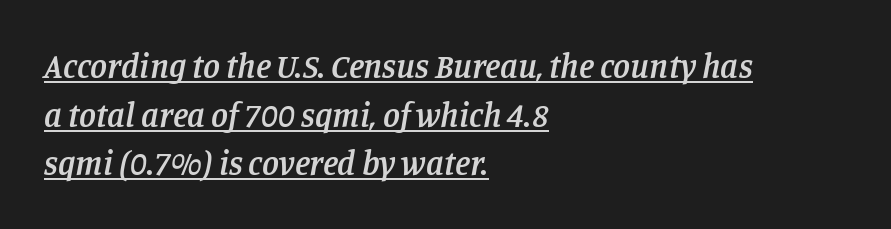
{"serif": "yes", "italic": "yes", "lean": "right", "slant_degrees": 11, "bold": "semi", "weight": "semibold", "width": "normal", "stroke_contrast": "low", "x_height": "large", "monospaced": "no", "underline": "yes", "align": "left", "line_spacing": "normal", "line_spacing_ratio": 1.43, "letter_spacing": "normal", "letter_spacing_em": 0.0, "glyph_px": 34}
